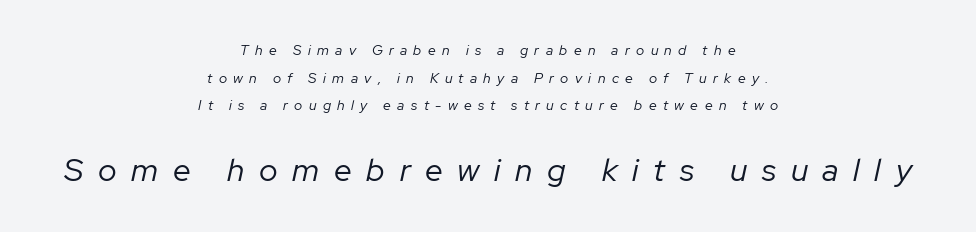
Q: Is the text bold? A: No.
Q: Is the text italic (slanted)? A: Yes, it leans right by about 12 degrees.
Q: Is the text underlined? A: No.
Q: How is the paragraph aligned? A: Centered.
Q: Is the spacing between letters normal or unusually wide? A: Unusually wide.
Q: Is the spacing between lines tight, normal or loose? A: Loose.
Q: Which block of text is set in a larger size, the first (top) or the second (bottom)? A: The second (bottom) one.
Q: Width (condensed, normal, or wide)? A: Normal.
Q: Stroke contrast? A: Low.
Q: x-height? A: Medium.
Q: Monospaced? A: No.
